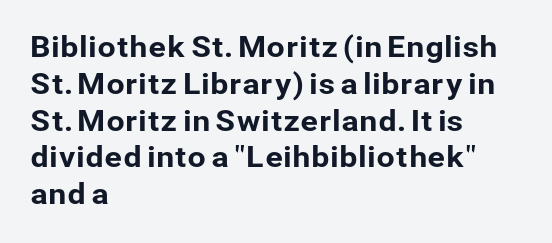
Students, note that the glyphs here touch the page at normal intervals. Lines of text with bare space underneath. Think of a printed novel: that variable character pitch is what you see here. Look at the bottom of the vertical strokes: they stop flat, with no serifs.
